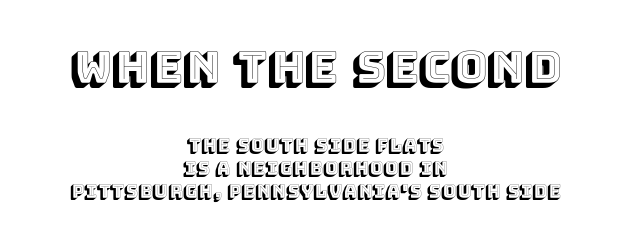
This block has exactly the height ordinary leading produces. Designer's note — italics off, roman on. The passage shown is typed in a proportional face where columns would drift. Only glyphs here, with clear space below each row. Horizontally, the lines are justified to the midpoint only.
